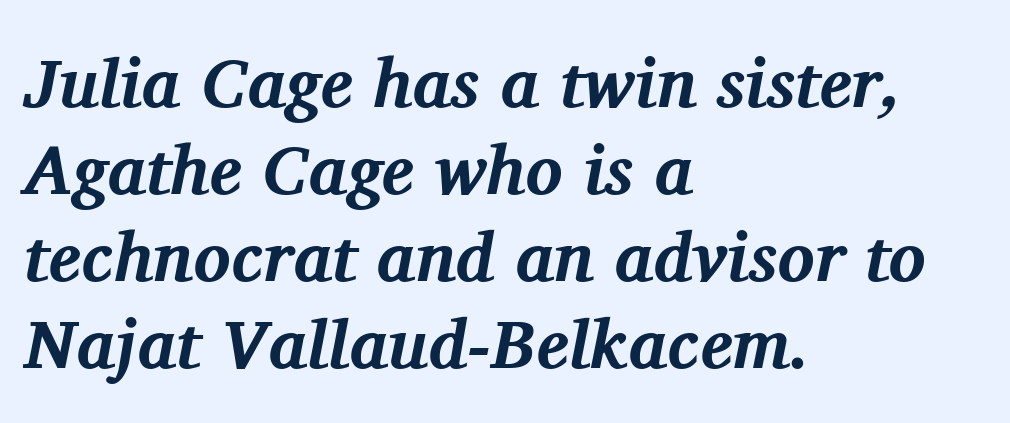
{"serif": "yes", "italic": "yes", "lean": "right", "slant_degrees": 11, "bold": "yes", "weight": "bold", "width": "normal", "stroke_contrast": "medium", "x_height": "medium", "monospaced": "no", "underline": "no", "align": "left", "line_spacing": "normal", "line_spacing_ratio": 1.26, "letter_spacing": "normal", "letter_spacing_em": 0.0, "glyph_px": 69}
